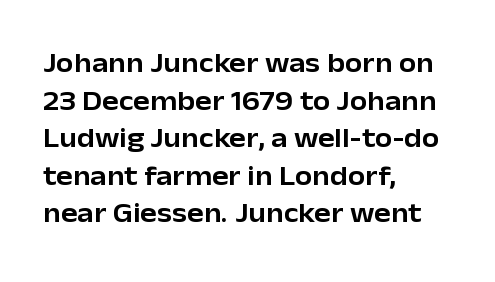
Is there much room between lines? A standard amount, neither cramped nor airy. The face used here is a sans, in the tradition of grotesques and geometrics. This sample uses plain, unmodified letter spacing. You can tell it's not italic because the verticals are truly vertical.
